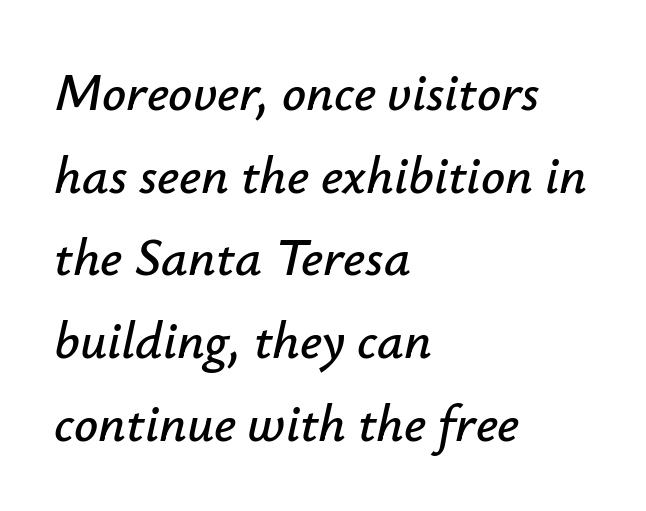
{"italic": "yes", "lean": "right", "slant_degrees": 12, "width": "normal", "stroke_contrast": "low", "x_height": "small", "monospaced": "no", "underline": "no", "align": "left", "line_spacing": "normal", "line_spacing_ratio": 1.56, "letter_spacing": "normal", "letter_spacing_em": 0.0, "glyph_px": 53}
